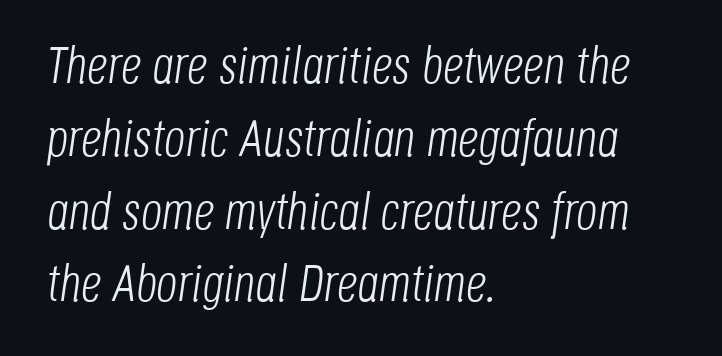
Q: Is the text bold? A: No.
Q: Is the text italic (slanted)? A: Yes, it leans right by about 8 degrees.
Q: Is the text underlined? A: No.
Q: How is the paragraph aligned? A: Left-aligned.
Q: Is the spacing between letters normal or unusually wide? A: Normal.
Q: Is the spacing between lines tight, normal or loose? A: Normal.
Q: Width (condensed, normal, or wide)? A: Condensed.
Q: Stroke contrast? A: Low.
Q: x-height? A: Large.
Q: Monospaced? A: No.
